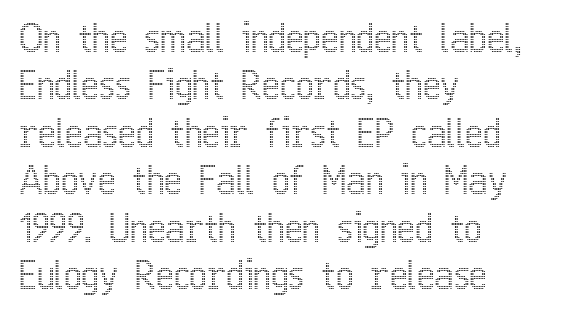
The image shows 38 px condensed type, upright; set left-aligned, normal line spacing (1.25x), normal letter spacing, not underlined; a medium x-height.
